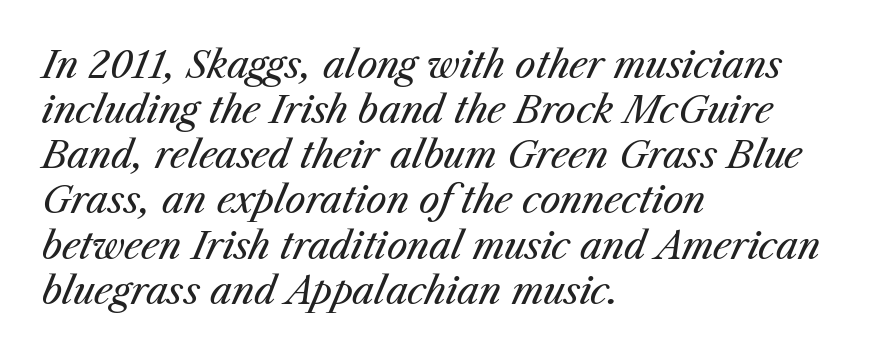
No extra tracking has been applied to these lines. Heft: none added — not bold. Caption: multi-line text, flush left, ragged right. The passage shown leans; its letterforms are oblique. Is this a fixed-width face? No — the glyphs have proportional, varying widths. Nobody drew a line under any word here.
